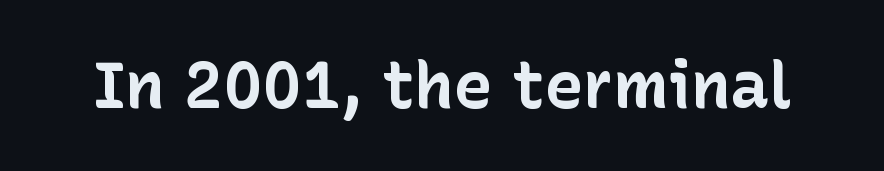
Standard letterfit; no display-style spreading of the glyphs. Character widths vary here, with narrow letters taking less room than wide ones. Emphasis by weight is at full strength: bold. The glyphs are unaccompanied by any horizontal stroke below them. Vertical strokes here are truly vertical. The font family rendered here belongs to the sans-serif group.
